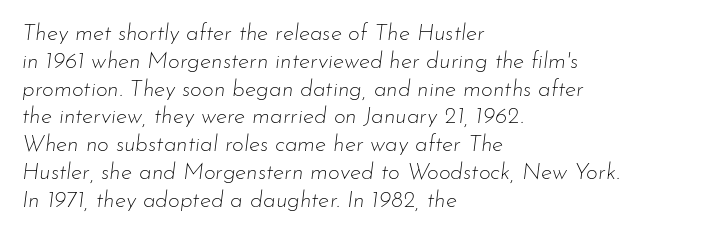
{"italic": "yes", "lean": "right", "slant_degrees": 7, "bold": "no", "underline": "no", "align": "left", "line_spacing_ratio": 1.21, "letter_spacing": "normal", "letter_spacing_em": 0.0, "glyph_px": 23}
